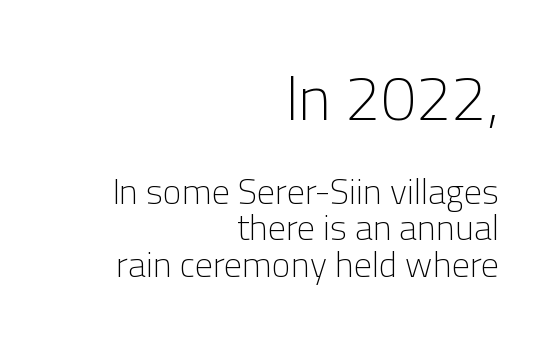
{"serif": "no", "italic": "no", "bold": "no", "weight": "light", "width": "normal", "stroke_contrast": "low", "x_height": "medium", "monospaced": "no", "underline": "no", "align": "right", "line_spacing": "tight", "line_spacing_ratio": 1.02, "letter_spacing": "normal", "letter_spacing_em": 0.0, "larger_block": "first", "size_ratio": 1.75, "glyph_px": 63}
